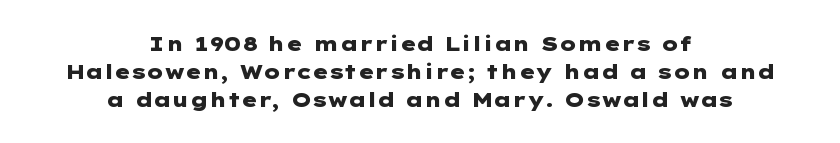
You'd pick this weight for a headline — it's a proper bold. The specimen reads as upright at a glance. Is the letter spacing exaggerated? No — it looks like the ordinary default. The leading is moderate, giving the passage an even texture. Leftover space on each line is divided equally before and after the words. Rule under the text: the space is simply empty.
